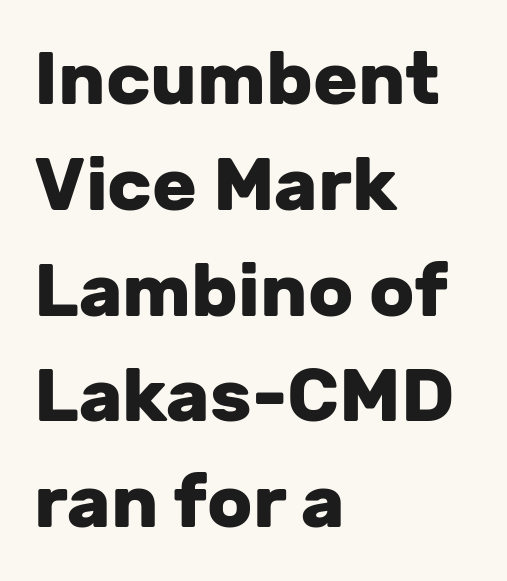
A dark, heavy texture on the line: the type is bold. Does the leading feel generous? No, just average. These lines keep a tight, regular rhythm from letter to letter. The axis of the letterforms is exactly vertical.
